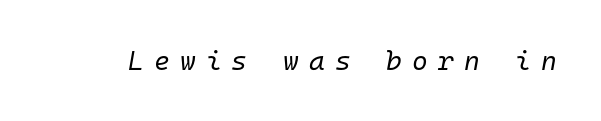
{"italic": "yes", "lean": "right", "slant_degrees": 10, "bold": "no", "underline": "no", "letter_spacing": "wide", "letter_spacing_em": 0.37, "glyph_px": 27}
